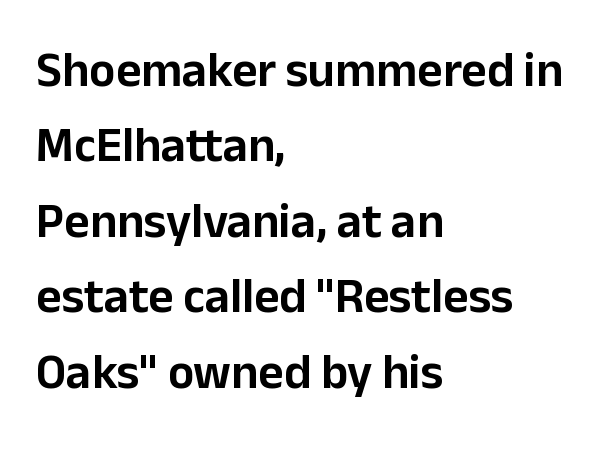
{"serif": "no", "italic": "no", "width": "normal", "stroke_contrast": "low", "x_height": "medium", "monospaced": "no", "underline": "no", "align": "left", "line_spacing": "normal", "line_spacing_ratio": 1.54, "letter_spacing": "normal", "letter_spacing_em": 0.0, "glyph_px": 49}
